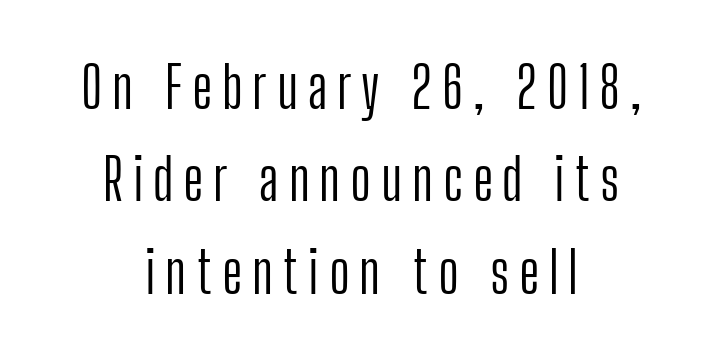
Q: Is the text bold? A: No.
Q: Is the text italic (slanted)? A: No, it is upright.
Q: Is the typeface a serif or a sans-serif typeface? A: Sans-serif.
Q: Is the text underlined? A: No.
Q: How is the paragraph aligned? A: Centered.
Q: Is the spacing between lines tight, normal or loose? A: Normal.
Q: Width (condensed, normal, or wide)? A: Condensed.
Q: Stroke contrast? A: Low.
Q: x-height? A: Medium.
Q: Monospaced? A: No.
